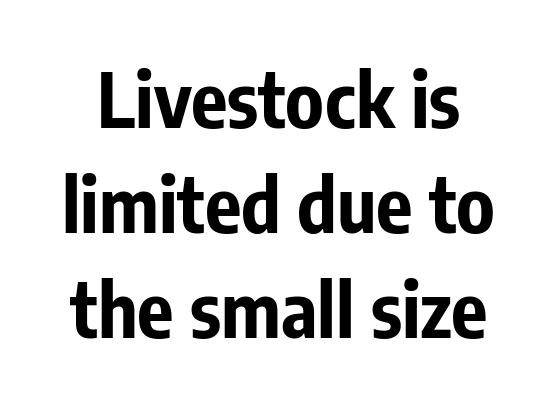
Lines of text with bare space underneath. Horizontal bands of white between lines are of average thickness. This sample uses a sans-serif face. Here the designer chose a conventional face with non-uniform glyph widths. Caption: standard tracking, unaltered.
